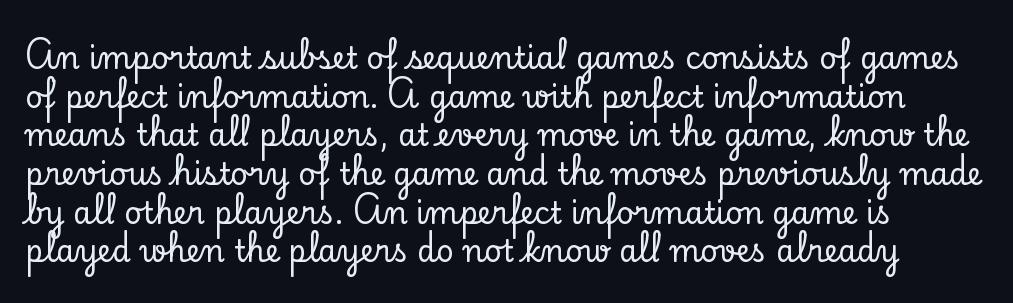
These lines are rendered in a variable-pitch font. Summary of vertical rhythm: regular, with standard interline spacing. Standard letterfit; no display-style spreading of the glyphs. Unmarked baselines from the first word to the last. Observe the serifs anchoring each vertical stroke in this sample.
